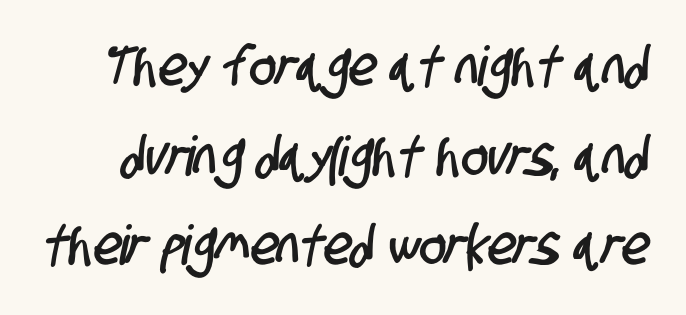
The image shows 55 px condensed sans-serif type; set normal line spacing (1.63x), normal letter spacing, not underlined; low stroke contrast and a large x-height.
